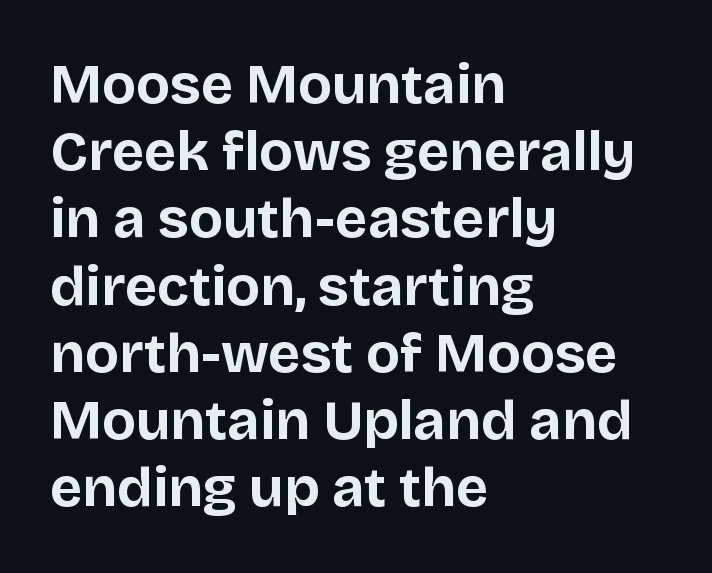
{"serif": "no", "italic": "no", "bold": "yes", "weight": "bold", "width": "normal", "stroke_contrast": "low", "x_height": "large", "monospaced": "no", "underline": "no", "align": "left", "line_spacing_ratio": 1.2, "letter_spacing": "normal", "letter_spacing_em": 0.0, "glyph_px": 56}
